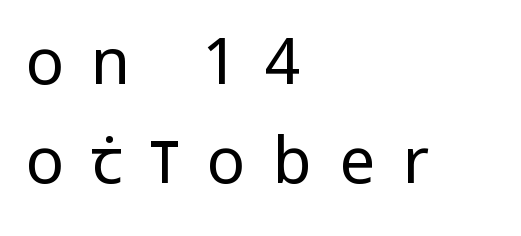
Q: Is the text bold? A: No.
Q: Is the text italic (slanted)? A: No, it is upright.
Q: Is the typeface a serif or a sans-serif typeface? A: Sans-serif.
Q: Is the text underlined? A: No.
Q: How is the paragraph aligned? A: Left-aligned.
Q: Is the spacing between letters normal or unusually wide? A: Unusually wide.
Q: Is the spacing between lines tight, normal or loose? A: Normal.
Q: Width (condensed, normal, or wide)? A: Condensed.
Q: Stroke contrast? A: Low.
Q: x-height? A: Large.
Q: Monospaced? A: No.
